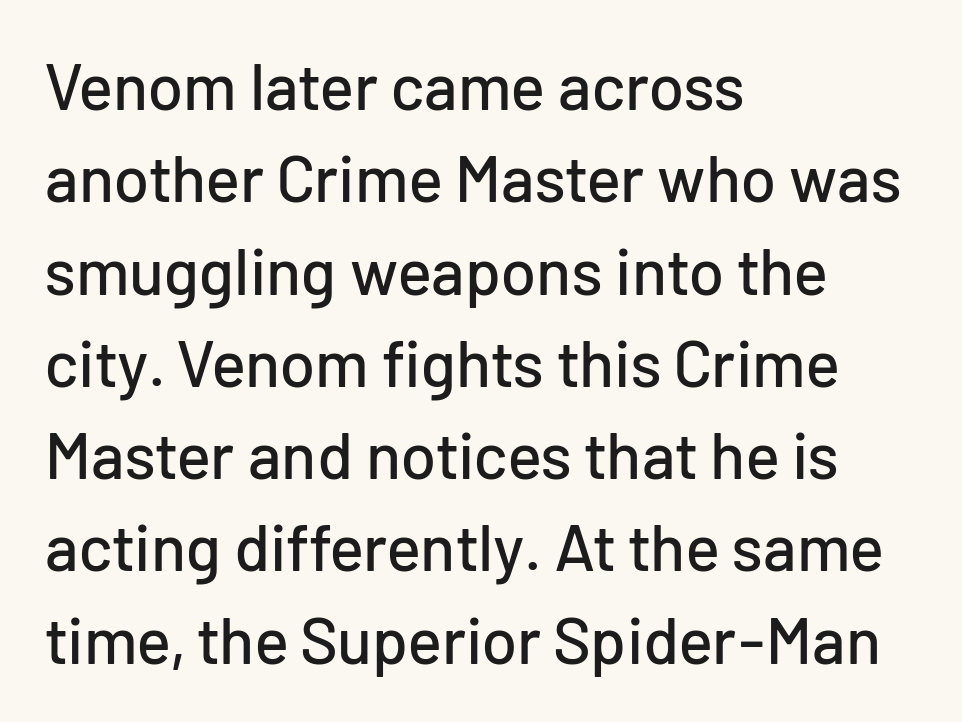
Q: Is the text italic (slanted)? A: No, it is upright.
Q: Is the typeface a serif or a sans-serif typeface? A: Sans-serif.
Q: Is the text underlined? A: No.
Q: How is the paragraph aligned? A: Left-aligned.
Q: Is the spacing between letters normal or unusually wide? A: Normal.
Q: Is the spacing between lines tight, normal or loose? A: Normal.
Q: Width (condensed, normal, or wide)? A: Normal.
Q: Stroke contrast? A: Low.
Q: x-height? A: Medium.
Q: Monospaced? A: No.
